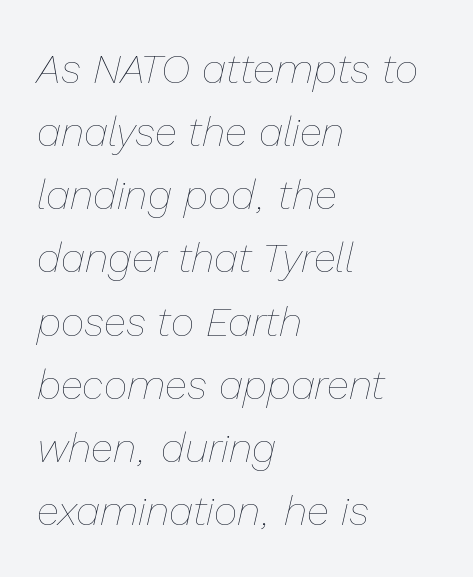
Whoever set this chose a conventional vertical rhythm. You could not count columns in this text — the font is proportionally spaced. The strokes carry an ordinary text weight at most. Line beginnings align vertically; line endings do not. The whole block is typeset with a tilt. Check the space under the baseline: it is left empty.
